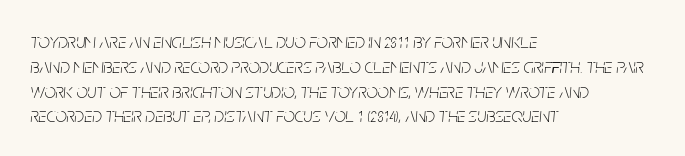
{"italic": "yes", "lean": "right", "slant_degrees": 5, "bold": "no", "underline": "no", "align": "left", "line_spacing_ratio": 1.24, "letter_spacing": "normal", "letter_spacing_em": 0.0, "glyph_px": 20}
